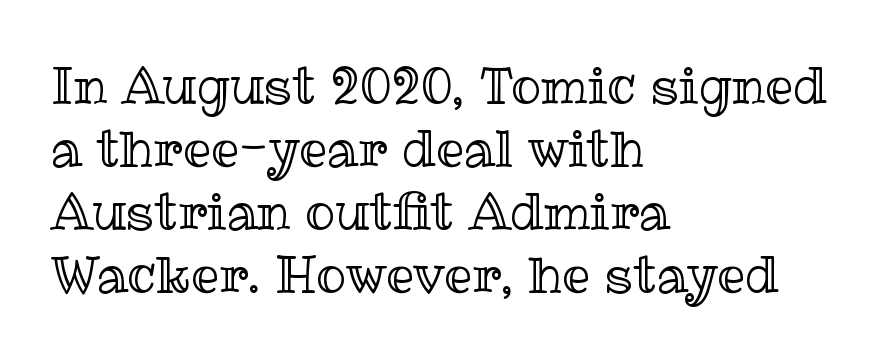
Q: Is the text italic (slanted)? A: No, it is upright.
Q: Is the text underlined? A: No.
Q: How is the paragraph aligned? A: Left-aligned.
Q: Is the spacing between letters normal or unusually wide? A: Normal.
Q: Is the spacing between lines tight, normal or loose? A: Normal.
Q: Width (condensed, normal, or wide)? A: Normal.
Q: x-height? A: Medium.
Q: Monospaced? A: No.
